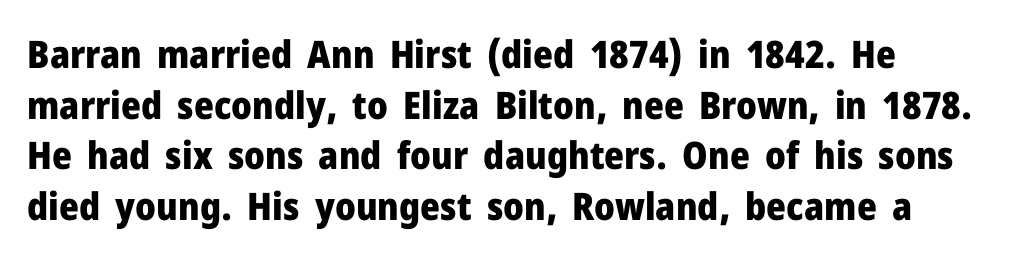
The image shows 38 px heavy sans-serif type, upright; set normal line spacing (1.33x), normal letter spacing, not underlined; low stroke contrast and a medium x-height.
